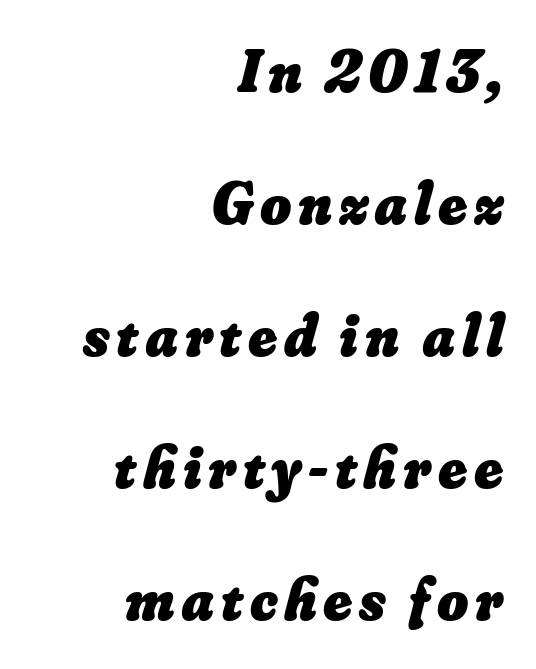
The image shows 60 px heavy type; set right-aligned, loose line spacing (2.2x), not underlined; low stroke contrast and a small x-height.
